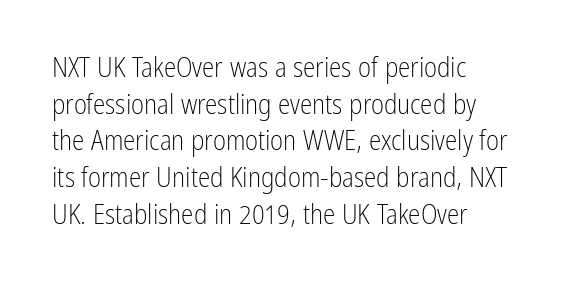
The image shows 28 px light, condensed sans-serif type, upright; set left-aligned, normal line spacing (1.31x), normal letter spacing, not underlined; low stroke contrast and a medium x-height.
